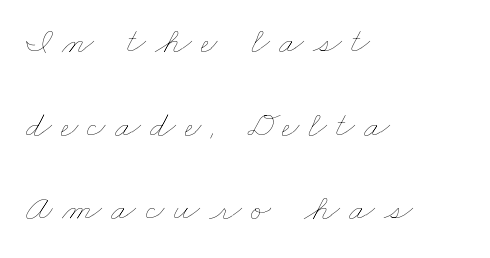
The image shows 37 px thin, wide type; set left-aligned, loose line spacing (2.26x), unusually wide letter spacing (+0.25 em), not underlined; low stroke contrast and a small x-height.
